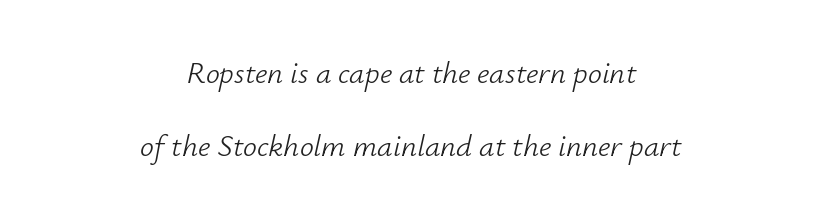
The type is set solid horizontally, with unmodified tracking. The foot of each line stays bare and open. Each letter keeps its own natural width here, so spacing adapts to shape. Centered paragraph, ragged on both sides.
